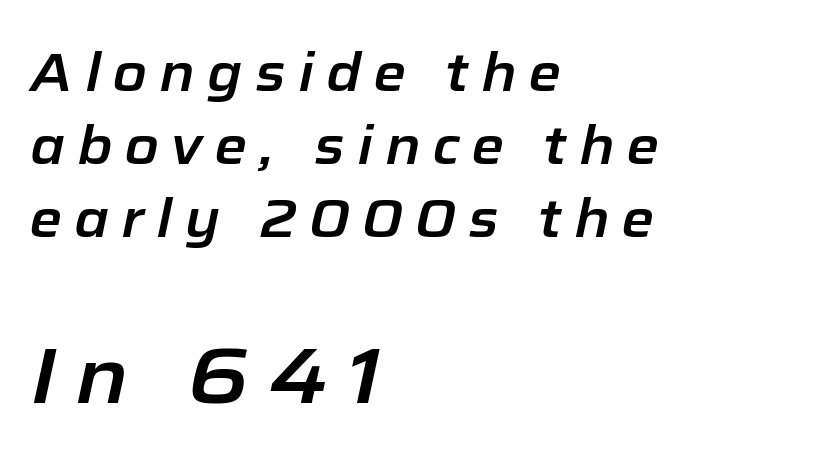
Q: Is the text italic (slanted)? A: Yes, it leans right by about 12 degrees.
Q: Is the text underlined? A: No.
Q: How is the paragraph aligned? A: Left-aligned.
Q: Is the spacing between letters normal or unusually wide? A: Unusually wide.
Q: Is the spacing between lines tight, normal or loose? A: Normal.
Q: Which block of text is set in a larger size, the first (top) or the second (bottom)? A: The second (bottom) one.
Q: Width (condensed, normal, or wide)? A: Normal.
Q: Stroke contrast? A: Low.
Q: x-height? A: Medium.
Q: Monospaced? A: No.
